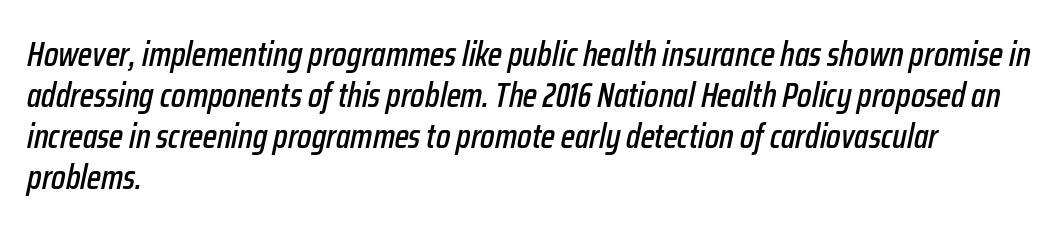
Q: Is the text italic (slanted)? A: Yes, it leans right by about 12 degrees.
Q: Is the text underlined? A: No.
Q: How is the paragraph aligned? A: Left-aligned.
Q: Is the spacing between letters normal or unusually wide? A: Normal.
Q: Width (condensed, normal, or wide)? A: Condensed.
Q: Stroke contrast? A: Low.
Q: x-height? A: Medium.
Q: Monospaced? A: No.
